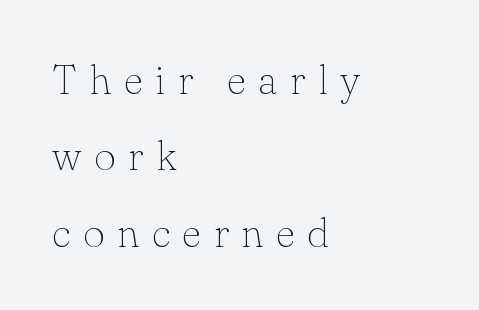
The image shows 42 px thin serif type, upright; set left-aligned, line spacing 1.82x, unusually wide letter spacing (+0.3 em), not underlined; low stroke contrast and a small x-height.
